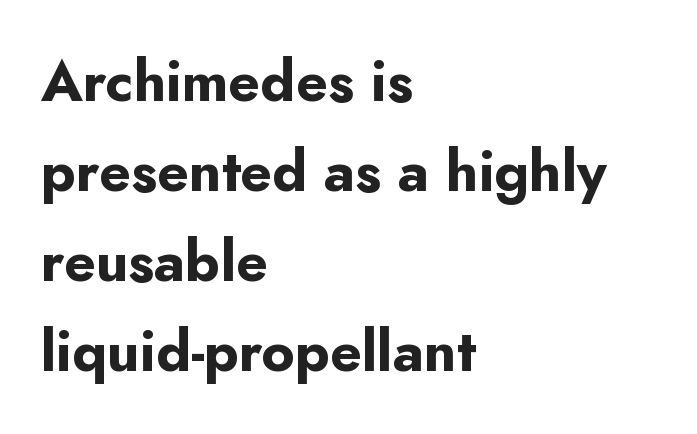
The image shows 57 px bold sans-serif type, upright; set left-aligned, normal line spacing (1.58x), normal letter spacing, not underlined; low stroke contrast and a small x-height.
